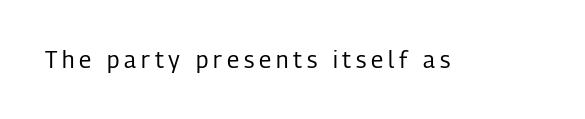
Q: Is the text bold? A: No.
Q: Is the text italic (slanted)? A: No, it is upright.
Q: Is the text underlined? A: No.
Q: Is the spacing between letters normal or unusually wide? A: Unusually wide.
